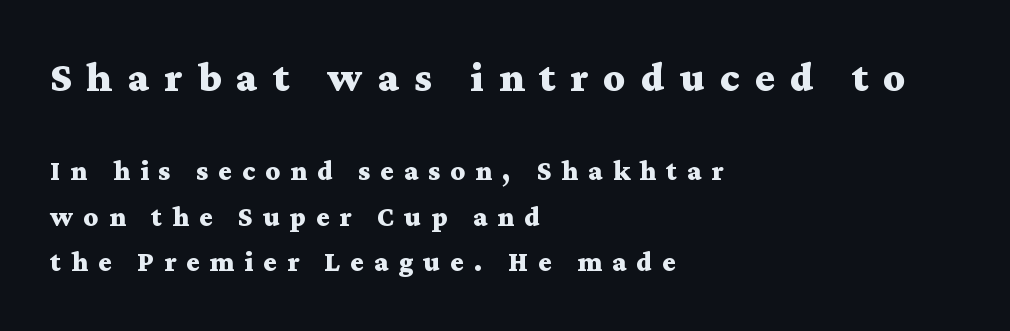
{"serif": "yes", "italic": "no", "bold": "yes", "weight": "bold", "width": "wide", "stroke_contrast": "medium", "x_height": "medium", "monospaced": "no", "underline": "no", "align": "left", "line_spacing": "normal", "line_spacing_ratio": 1.63, "letter_spacing": "wide", "letter_spacing_em": 0.36, "larger_block": "first", "size_ratio": 1.5, "glyph_px": 42}
